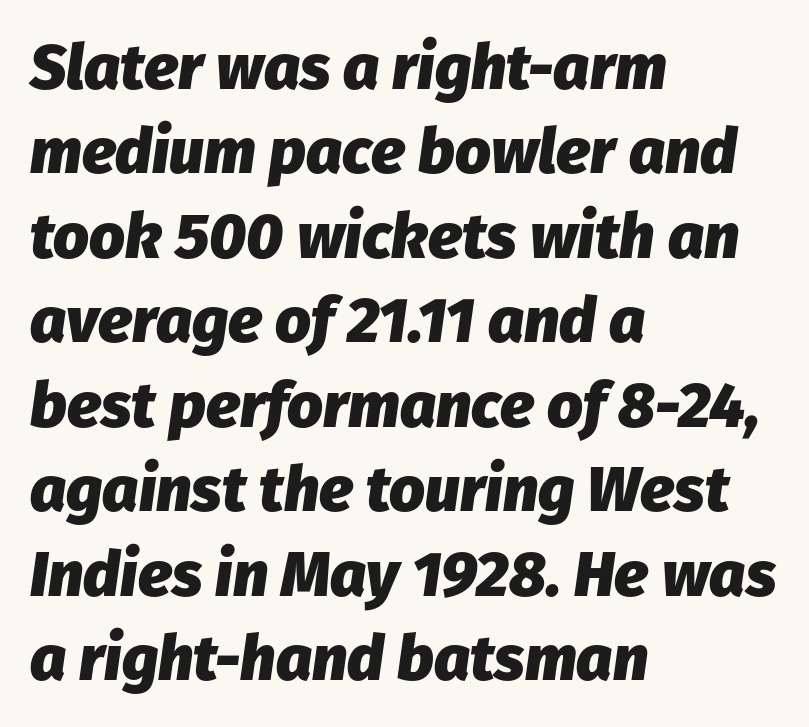
{"italic": "yes", "lean": "right", "slant_degrees": 8, "bold": "yes", "weight": "heavy", "width": "normal", "stroke_contrast": "low", "x_height": "medium", "monospaced": "no", "underline": "no", "align": "left", "line_spacing": "normal", "line_spacing_ratio": 1.34, "letter_spacing": "normal", "letter_spacing_em": 0.0, "glyph_px": 63}
